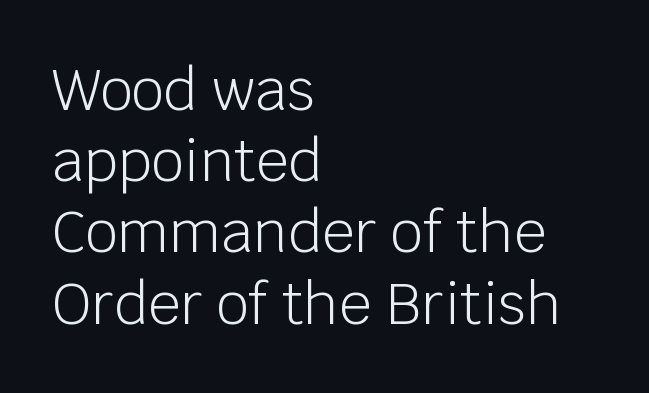
{"serif": "no", "italic": "no", "bold": "no", "weight": "light", "width": "normal", "stroke_contrast": "low", "x_height": "large", "monospaced": "no", "underline": "no", "align": "left", "line_spacing": "normal", "line_spacing_ratio": 1.25, "letter_spacing": "normal", "letter_spacing_em": 0.0, "glyph_px": 57}
